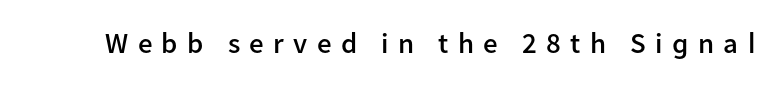
The image shows 29 px semibold sans-serif type, upright; set unusually wide letter spacing (+0.32 em), not underlined; low stroke contrast and a medium x-height.
